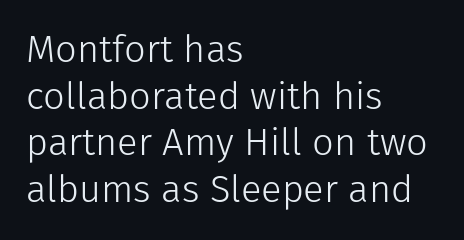
The image shows 38 px light sans-serif type, upright; set left-aligned, line spacing 1.23x, normal letter spacing, not underlined; low stroke contrast and a medium x-height.
